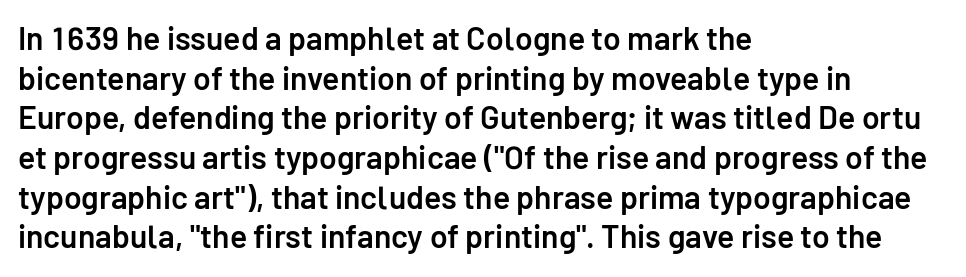
{"serif": "no", "italic": "no", "bold": "semi", "weight": "semibold", "width": "normal", "stroke_contrast": "low", "x_height": "medium", "monospaced": "no", "underline": "no", "align": "left", "line_spacing_ratio": 1.24, "letter_spacing": "normal", "letter_spacing_em": 0.0, "glyph_px": 32}
